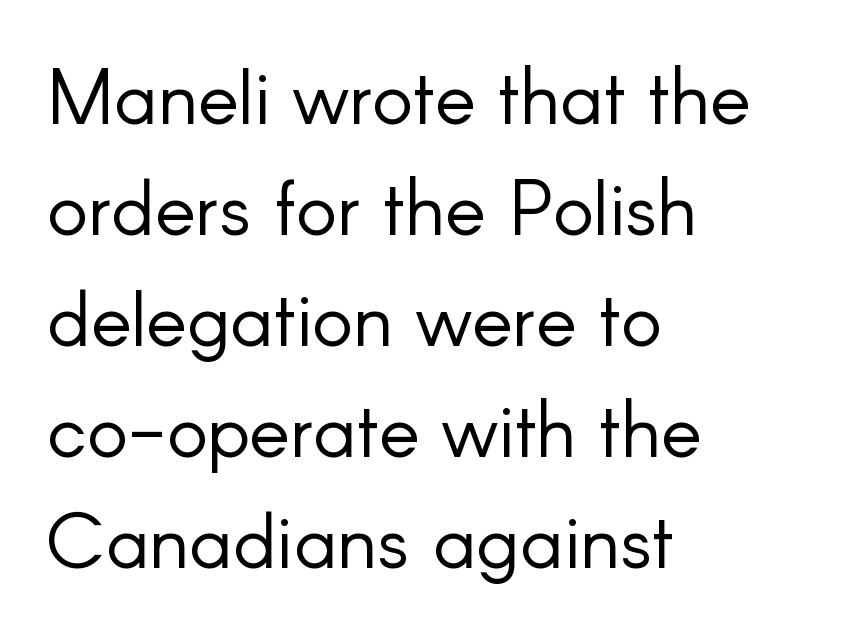
Q: Is the text bold? A: No.
Q: Is the text italic (slanted)? A: No, it is upright.
Q: Is the typeface a serif or a sans-serif typeface? A: Sans-serif.
Q: Is the text underlined? A: No.
Q: How is the paragraph aligned? A: Left-aligned.
Q: Is the spacing between letters normal or unusually wide? A: Normal.
Q: Is the spacing between lines tight, normal or loose? A: Normal.
Q: Width (condensed, normal, or wide)? A: Normal.
Q: Stroke contrast? A: Low.
Q: x-height? A: Small.
Q: Monospaced? A: No.
